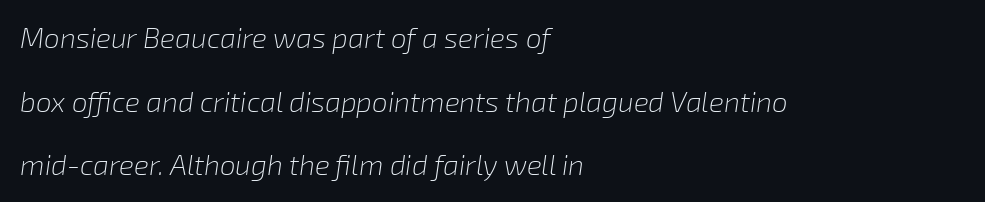
The image shows 28 px light type, italic (leaning right); set left-aligned, loose line spacing (2.27x), normal letter spacing, not underlined; low stroke contrast and a medium x-height.
